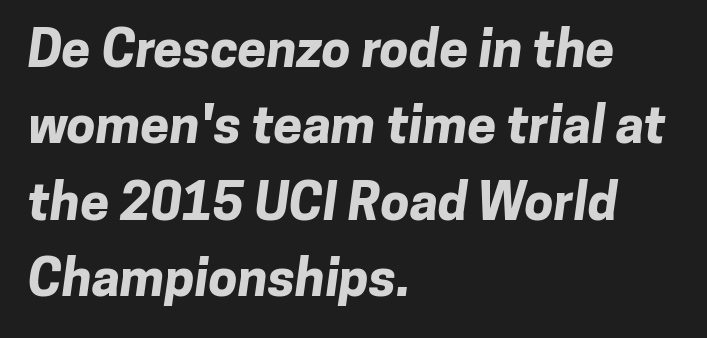
Q: Is the text bold? A: Yes.
Q: Is the typeface a serif or a sans-serif typeface? A: Sans-serif.
Q: Is the text underlined? A: No.
Q: How is the paragraph aligned? A: Left-aligned.
Q: Is the spacing between letters normal or unusually wide? A: Normal.
Q: Is the spacing between lines tight, normal or loose? A: Normal.
Q: Width (condensed, normal, or wide)? A: Normal.
Q: Stroke contrast? A: Low.
Q: x-height? A: Medium.
Q: Monospaced? A: No.
